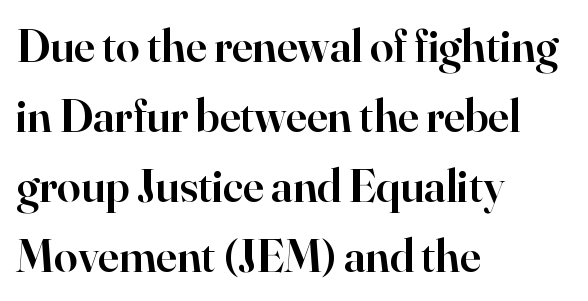
The passage shown stacks its lines at a standard gap. The glyphs in this specimen are seriffed. This sample has the flowing, uneven cadence of proportional lettering. Its strokes are somewhat broadened, the hallmark of semibold type.
